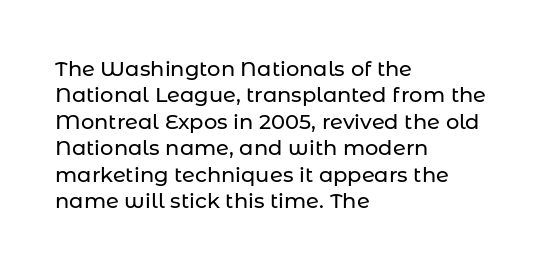
{"italic": "no", "underline": "no", "align": "left", "line_spacing": "normal", "line_spacing_ratio": 1.26, "letter_spacing": "normal", "letter_spacing_em": 0.0, "glyph_px": 21}
